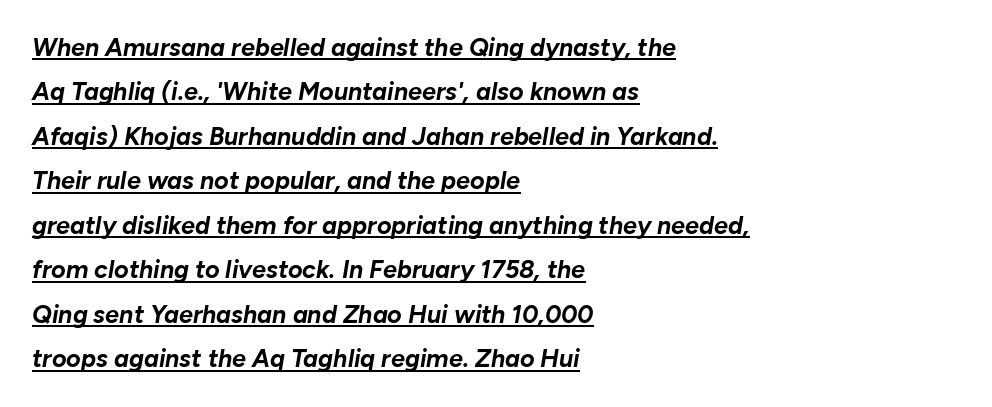
Slant detected: the letters are inclined. Check the space under the baseline: a stroke is drawn there. Chunky letters — that's bold for sure. Does extra space separate the letters? No, they use regular spacing.
